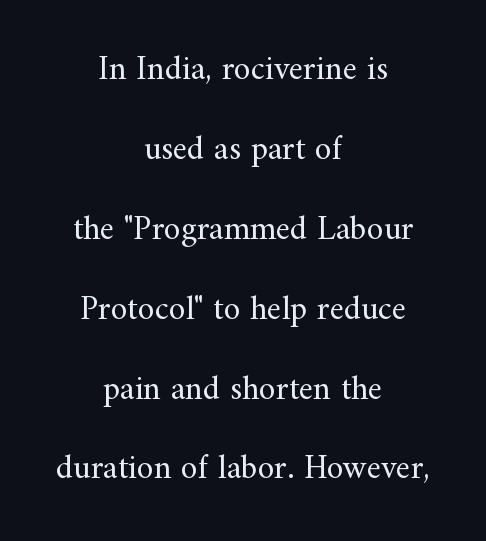
Weight: in the light-to-regular range. Tracking here is standard; glyphs follow each other at the usual distance. Little horizontal feet cap the strokes, marking this as serif type. Alignment: centered. Italic? Not at all — the glyphs are vertical.
